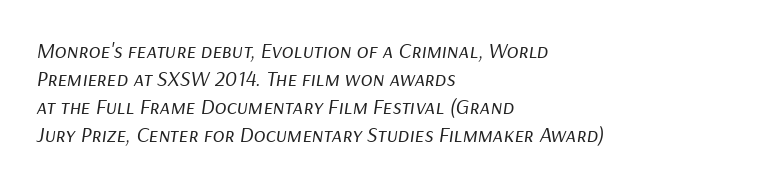
{"italic": "yes", "lean": "right", "slant_degrees": 9, "bold": "no", "underline": "no", "align": "left", "line_spacing": "normal", "line_spacing_ratio": 1.28, "letter_spacing": "normal", "letter_spacing_em": 0.0, "glyph_px": 22}
